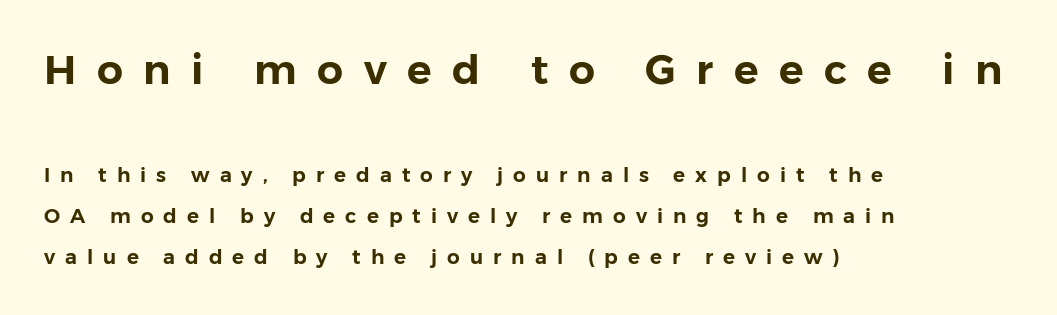
{"serif": "no", "italic": "no", "width": "normal", "stroke_contrast": "low", "x_height": "medium", "monospaced": "no", "underline": "no", "align": "left", "line_spacing": "loose", "line_spacing_ratio": 2.07, "letter_spacing": "wide", "letter_spacing_em": 0.5, "larger_block": "first", "size_ratio": 2.05, "glyph_px": 41}
